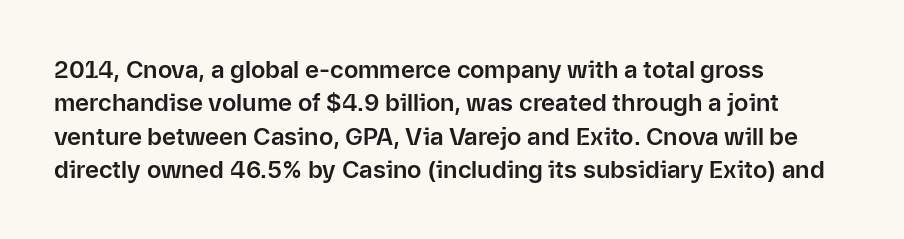
Style check: upright. Bare-footed words on every line. The passage shown has conventional tracking throughout. If you measured baseline to baseline, you'd find a middling distance. A student would call this left alignment; a typographer would say flush left, rag right.
